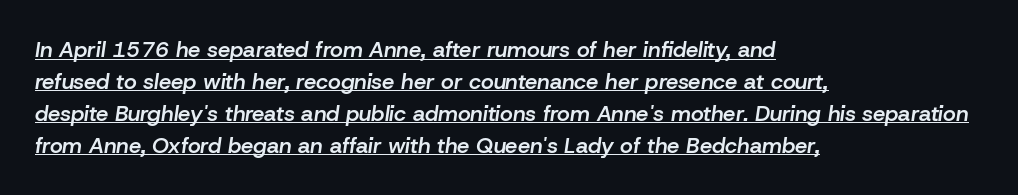
Underlined type. These lines are set flush left with a ragged right edge. Quick note: interline space is typical. This sample uses an oblique cut, with every glyph tilted off the vertical. A typesetter would call this zero additional tracking. I'd describe the lettering as semibold — firm but not a full bold.
